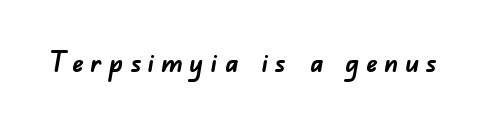
The image shows 28 px semibold sans-serif type; set unusually wide letter spacing (+0.24 em), not underlined; low stroke contrast and a small x-height.
